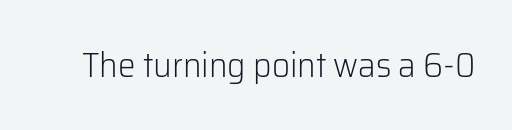
{"serif": "no", "italic": "no", "bold": "no", "weight": "light", "width": "normal", "stroke_contrast": "low", "x_height": "medium", "monospaced": "no", "underline": "no", "letter_spacing": "normal", "letter_spacing_em": 0.0, "glyph_px": 35}
